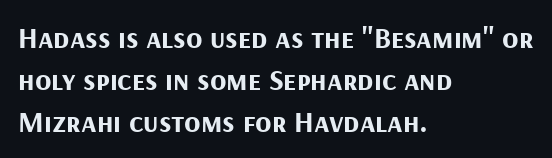
{"serif": "no", "italic": "no", "bold": "yes", "weight": "bold", "width": "normal", "stroke_contrast": "medium", "x_height": "medium", "monospaced": "no", "underline": "no", "align": "left", "line_spacing": "normal", "line_spacing_ratio": 1.4, "letter_spacing": "normal", "letter_spacing_em": 0.0, "glyph_px": 30}
